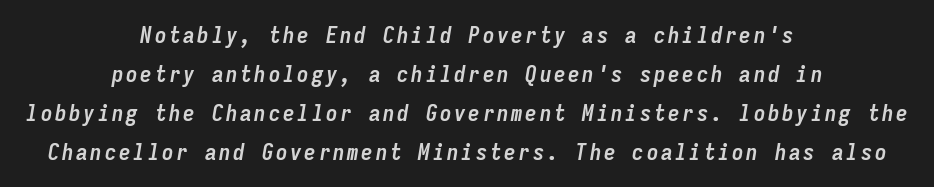
The image shows 23 px bold type, italic (leaning right); set centered, normal line spacing (1.69x), not underlined.
